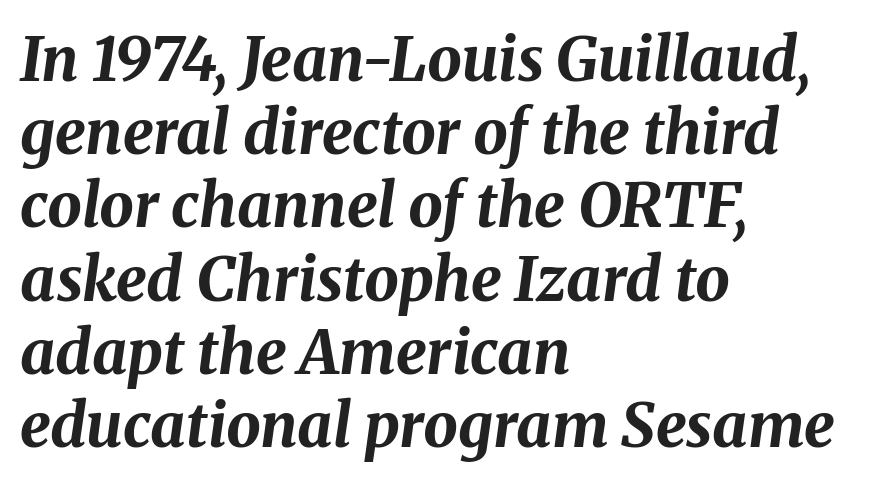
In terms of weight, the rendering is a true, heavy bold. Character widths vary here, with narrow letters taking less room than wide ones. Horizontally, the lines are justified to the leading edge only. Descenders are the only things crossing below the line.
